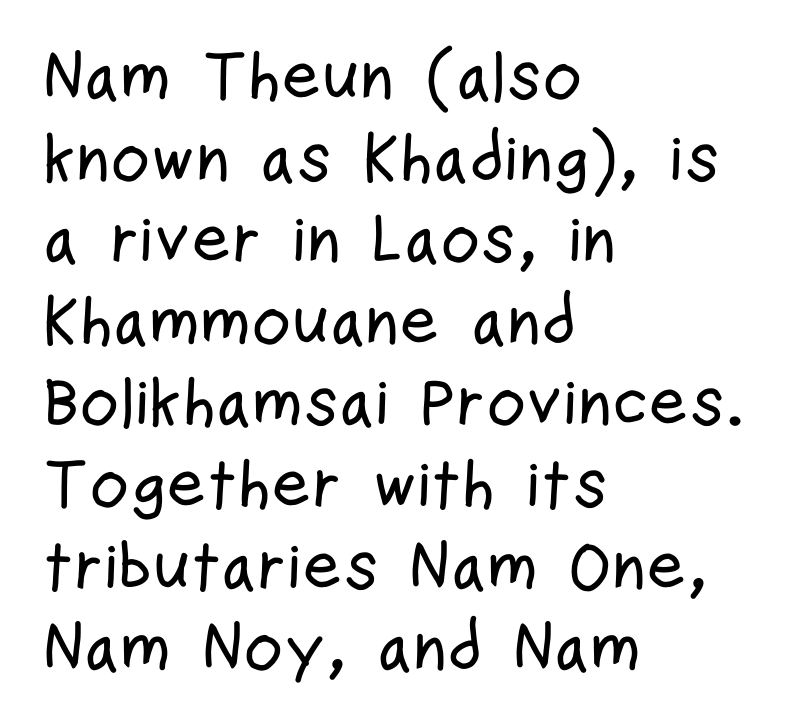
The image shows 68 px condensed sans-serif type, upright; set left-aligned, line spacing 1.2x, normal letter spacing, not underlined; low stroke contrast and a medium x-height.
